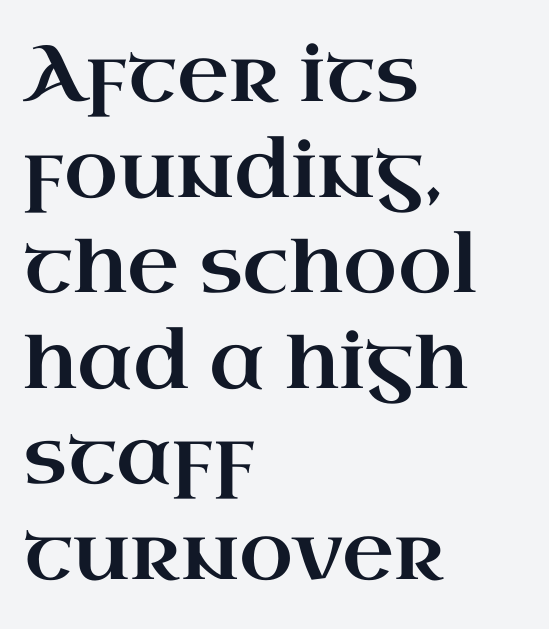
Q: Is the text italic (slanted)? A: No, it is upright.
Q: Is the typeface a serif or a sans-serif typeface? A: Serif.
Q: Is the text underlined? A: No.
Q: How is the paragraph aligned? A: Left-aligned.
Q: Is the spacing between letters normal or unusually wide? A: Normal.
Q: Width (condensed, normal, or wide)? A: Wide.
Q: Stroke contrast? A: High.
Q: x-height? A: Small.
Q: Monospaced? A: No.
